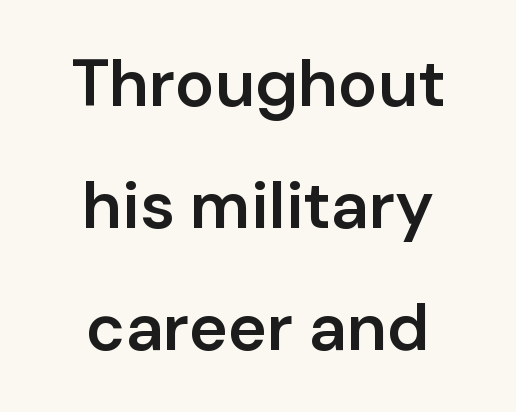
The image shows 66 px semibold sans-serif type, upright; set centered, line spacing 1.85x, normal letter spacing, not underlined; low stroke contrast and a medium x-height.
